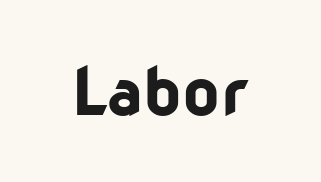
{"serif": "no", "italic": "no", "bold": "yes", "weight": "bold", "width": "normal", "stroke_contrast": "low", "x_height": "medium", "monospaced": "no", "underline": "no", "letter_spacing": "normal", "letter_spacing_em": 0.0, "glyph_px": 66}
